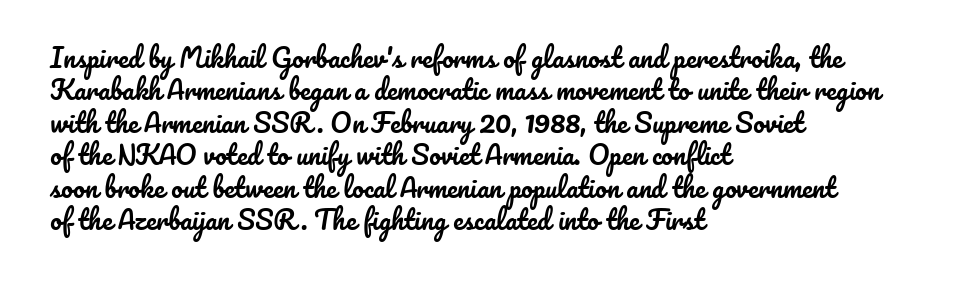
{"underline": "no", "align": "left", "line_spacing": "normal", "line_spacing_ratio": 1.25, "letter_spacing": "normal", "letter_spacing_em": 0.0, "glyph_px": 26}
